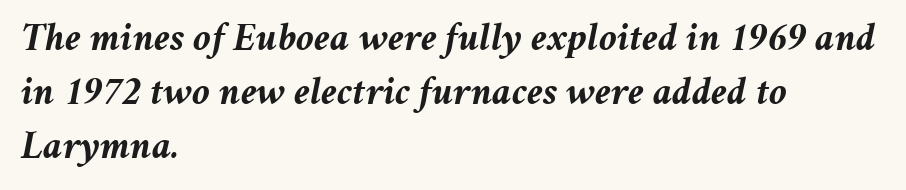
{"italic": "yes", "lean": "right", "slant_degrees": 11, "bold": "yes", "weight": "semibold", "width": "normal", "stroke_contrast": "medium", "x_height": "medium", "monospaced": "no", "underline": "no", "align": "left", "line_spacing": "normal", "line_spacing_ratio": 1.35, "letter_spacing": "normal", "letter_spacing_em": 0.0, "glyph_px": 40}
